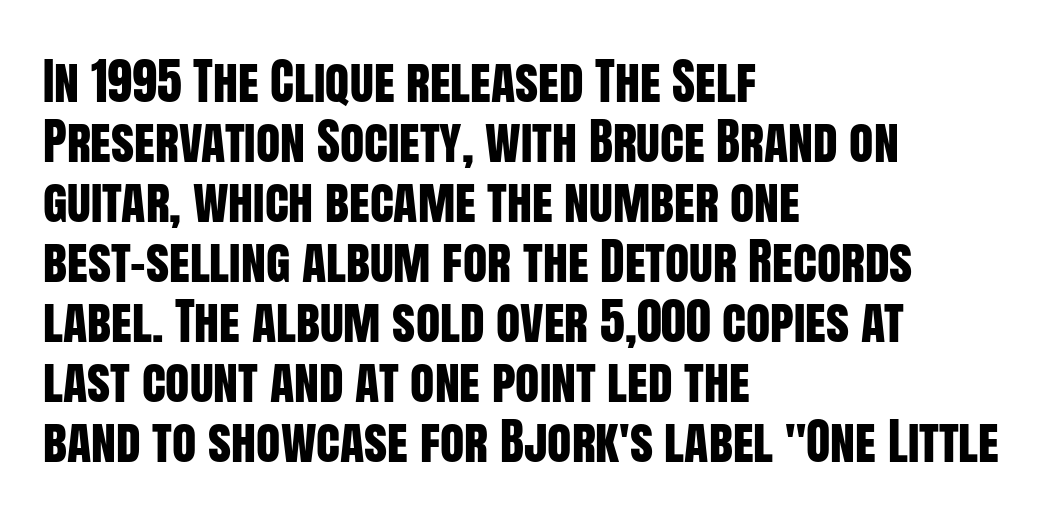
Q: Is the text italic (slanted)? A: No, it is upright.
Q: Is the typeface a serif or a sans-serif typeface? A: Sans-serif.
Q: Is the text underlined? A: No.
Q: How is the paragraph aligned? A: Left-aligned.
Q: Is the spacing between letters normal or unusually wide? A: Normal.
Q: Width (condensed, normal, or wide)? A: Condensed.
Q: Stroke contrast? A: Low.
Q: x-height? A: Large.
Q: Monospaced? A: No.
